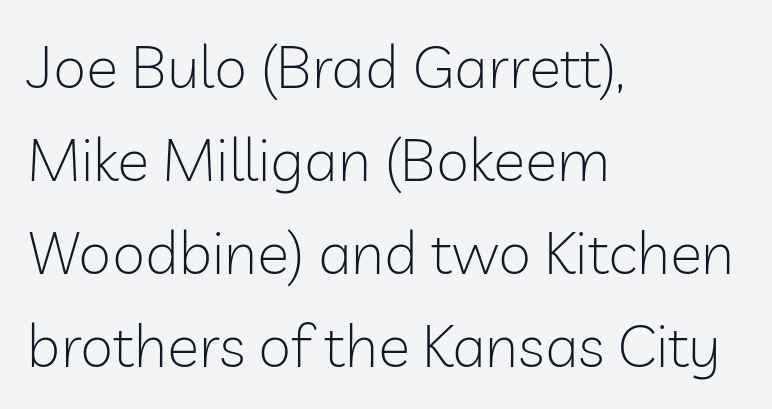
{"serif": "no", "italic": "no", "bold": "no", "weight": "light", "width": "normal", "stroke_contrast": "low", "x_height": "medium", "monospaced": "no", "underline": "no", "align": "left", "line_spacing": "normal", "line_spacing_ratio": 1.55, "letter_spacing": "normal", "letter_spacing_em": 0.0, "glyph_px": 60}
